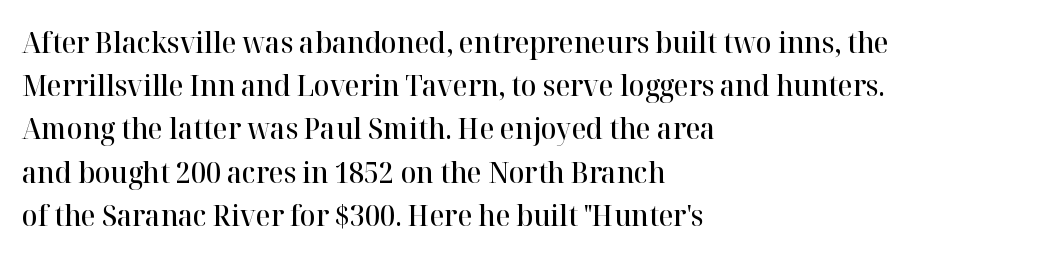
Q: Is the text bold? A: Semi-bold.
Q: Is the text italic (slanted)? A: No, it is upright.
Q: Is the typeface a serif or a sans-serif typeface? A: Serif.
Q: Is the text underlined? A: No.
Q: How is the paragraph aligned? A: Left-aligned.
Q: Is the spacing between letters normal or unusually wide? A: Normal.
Q: Is the spacing between lines tight, normal or loose? A: Normal.
Q: Width (condensed, normal, or wide)? A: Normal.
Q: Stroke contrast? A: High.
Q: x-height? A: Medium.
Q: Monospaced? A: No.
